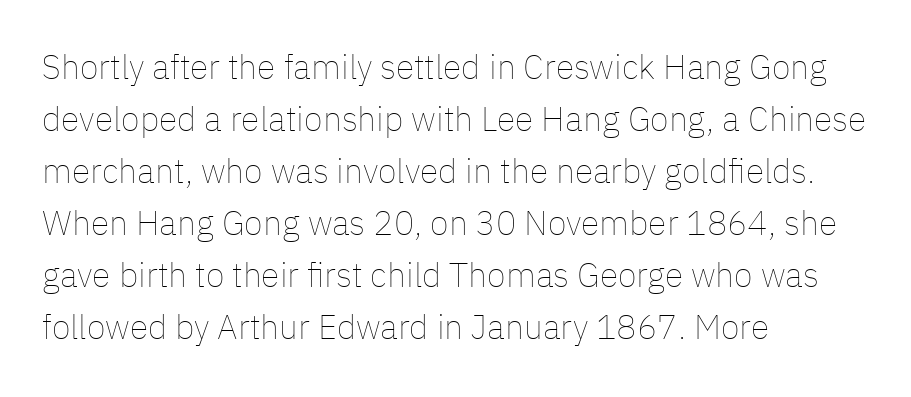
{"italic": "no", "bold": "no", "weight": "thin", "width": "normal", "stroke_contrast": "low", "x_height": "medium", "monospaced": "no", "underline": "no", "align": "left", "line_spacing": "normal", "line_spacing_ratio": 1.53, "letter_spacing": "normal", "letter_spacing_em": 0.0, "glyph_px": 34}
